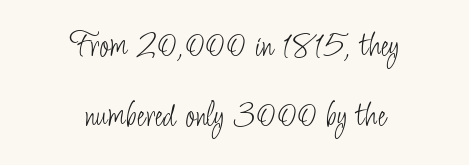
The image shows 37 px light, condensed sans-serif type; set centered, line spacing 1.88x, normal letter spacing, not underlined; low stroke contrast and a small x-height.
